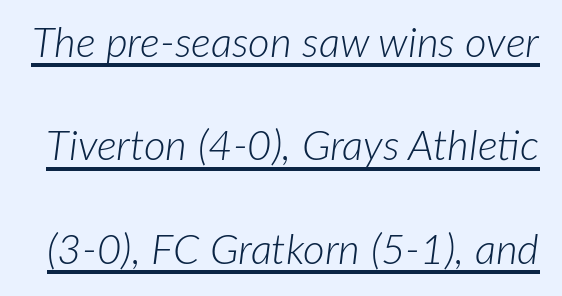
{"italic": "yes", "lean": "right", "slant_degrees": 7, "bold": "no", "weight": "light", "width": "normal", "stroke_contrast": "low", "x_height": "medium", "monospaced": "no", "underline": "yes", "line_spacing": "loose", "line_spacing_ratio": 2.46, "letter_spacing": "normal", "letter_spacing_em": 0.0, "glyph_px": 42}
